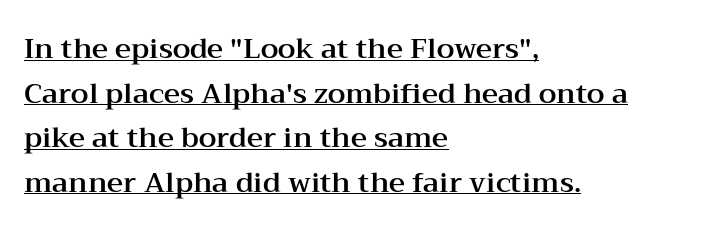
The line texture is even and compact thanks to regular tracking. Old-style or modern, the face here clearly has serifs. The lines in this sample share a left origin and differ only in where they stop. The letters advance in unequal steps, a hallmark of proportional type.
